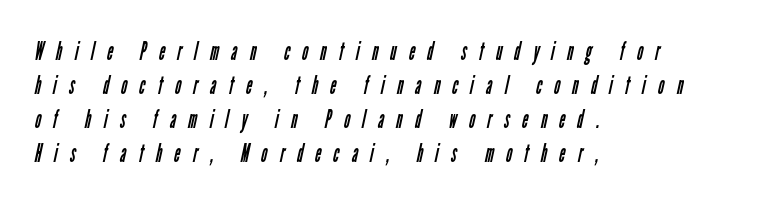
Q: Is the text bold? A: No.
Q: Is the text underlined? A: No.
Q: How is the paragraph aligned? A: Left-aligned.
Q: Is the spacing between letters normal or unusually wide? A: Unusually wide.
Q: Is the spacing between lines tight, normal or loose? A: Normal.
